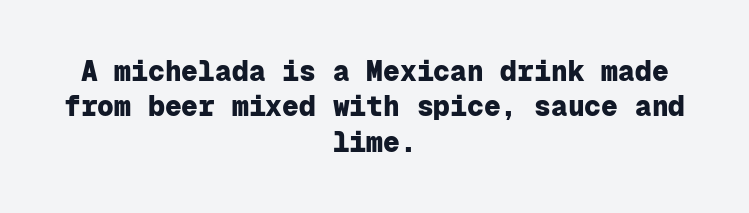
The image shows 28 px heavy sans-serif type, upright, monospaced; set centered, normal line spacing (1.26x), normal letter spacing, not underlined; low stroke contrast and a medium x-height.
